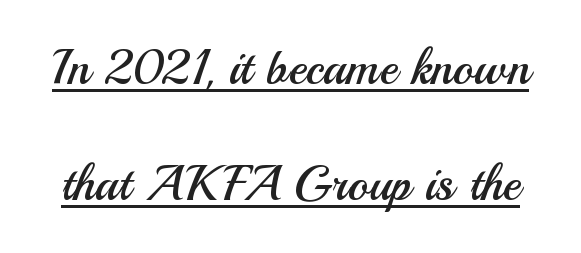
Stroke mass is kept to a normal reading level or below. Decoration check: the copy is underlined. Glyph-to-glyph distance matches everyday printed text. Students, observe: this is what heavily led, spacious text looks like.
